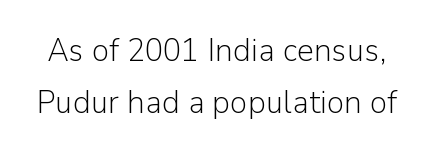
{"serif": "no", "italic": "no", "bold": "no", "weight": "light", "width": "normal", "stroke_contrast": "low", "x_height": "medium", "monospaced": "no", "underline": "no", "line_spacing": "normal", "line_spacing_ratio": 1.59, "letter_spacing": "normal", "letter_spacing_em": 0.0, "glyph_px": 33}
